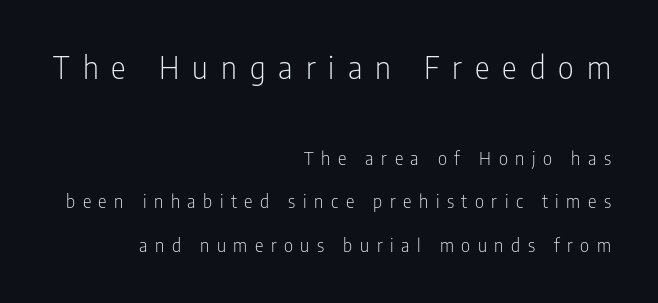
When letters stand straight like this, we call the style roman or upright. The initial chunk of copy outweighs the following chunk in type size. No feet cap the strokes, marking this as sans-serif type. Each new line begins a long way beneath the previous one. Letter spacing: wide.
